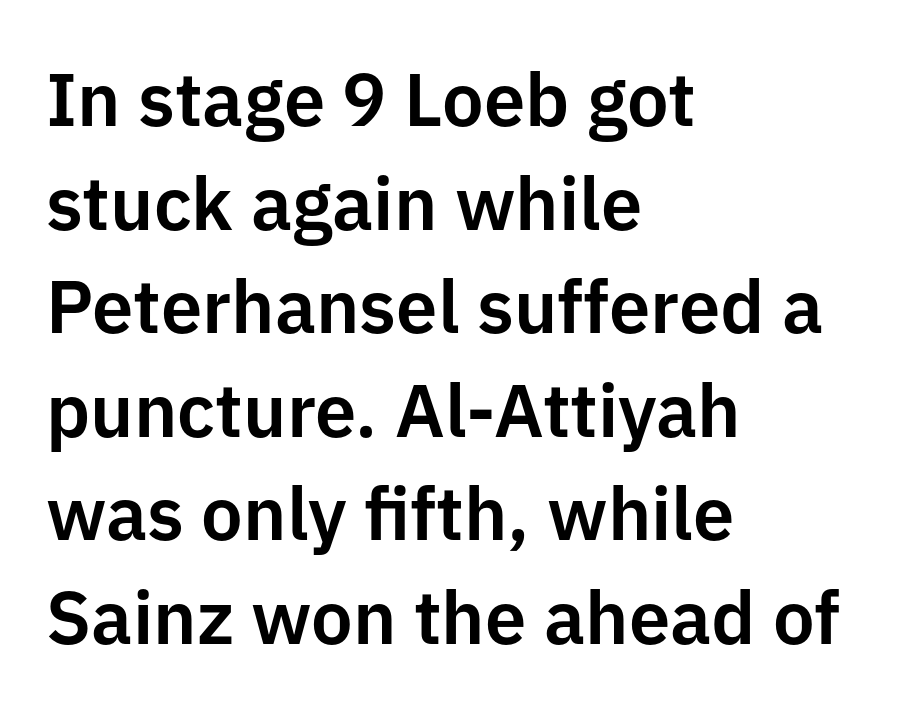
One-word summary of the alignment: left. The letters sit at their default tracking, neither squeezed nor spread. Think of a printed novel: that variable character pitch is what you see here. Words float on clear page, feet unadorned.
